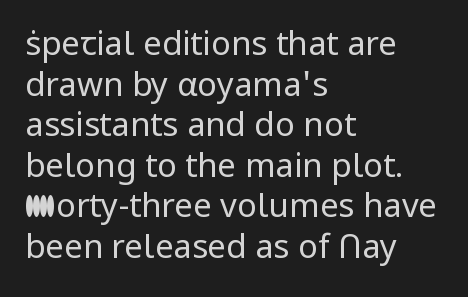
Every stem runs plumb, perpendicular to the baseline. Beneath every word, the page is bare. The weight would be labelled regular, book, light, or lighter still. The passage shown is typed in a proportional face where columns would drift. Stroke terminals: plain, sans-serif. Letter spacing: default.
